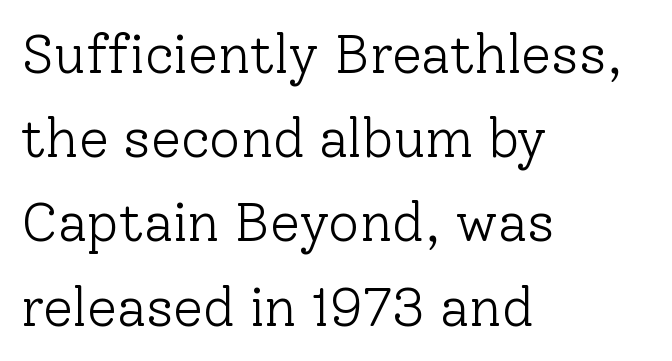
Q: Is the text bold? A: No.
Q: Is the text italic (slanted)? A: No, it is upright.
Q: Is the typeface a serif or a sans-serif typeface? A: Serif.
Q: Is the text underlined? A: No.
Q: How is the paragraph aligned? A: Left-aligned.
Q: Is the spacing between letters normal or unusually wide? A: Normal.
Q: Is the spacing between lines tight, normal or loose? A: Normal.
Q: Width (condensed, normal, or wide)? A: Normal.
Q: Stroke contrast? A: Low.
Q: x-height? A: Medium.
Q: Monospaced? A: No.
